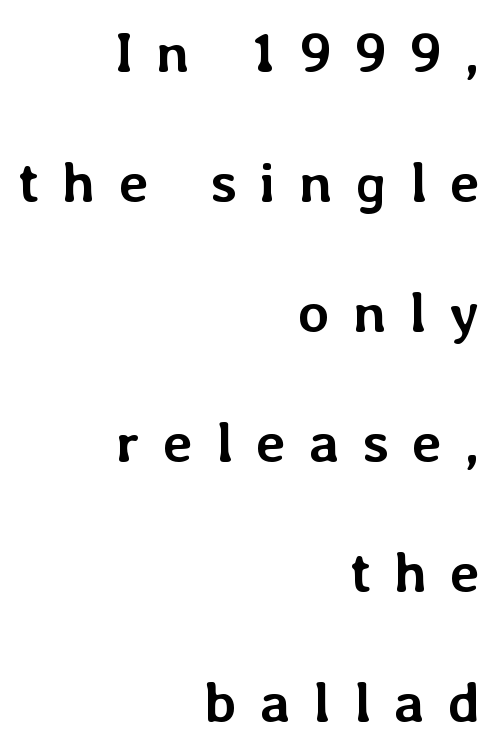
A great deal of white space separates one row of letters from the next. Do the letters lean? They stand straight. Nobody drew a line under any word here. Inter-character spacing is expanded well beyond the font's built-in metrics.
